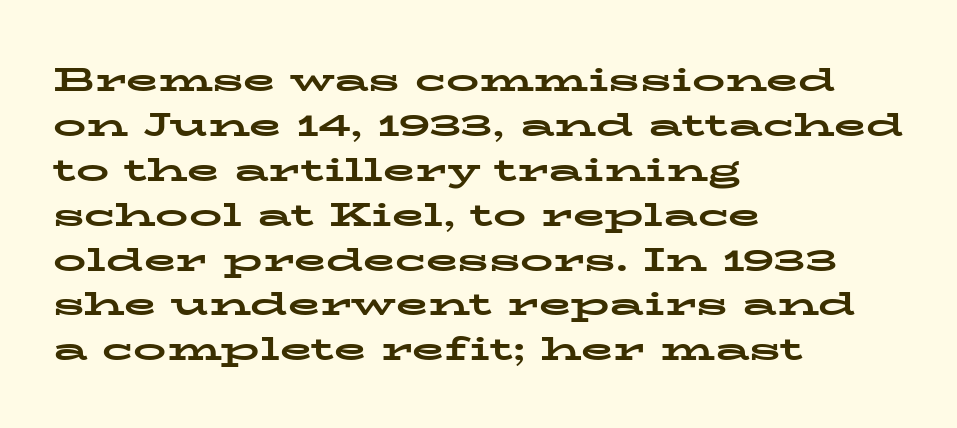
{"serif": "yes", "italic": "no", "bold": "yes", "weight": "bold", "width": "wide", "stroke_contrast": "low", "x_height": "medium", "monospaced": "no", "underline": "no", "align": "left", "line_spacing": "normal", "line_spacing_ratio": 1.36, "letter_spacing": "normal", "letter_spacing_em": 0.0, "glyph_px": 33}
